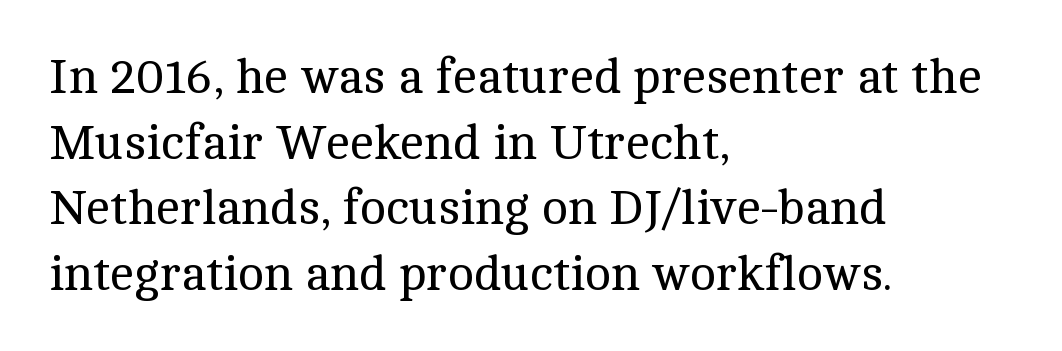
Proportional: the letters do not fall into vertical columns. A normal amount of white space separates one row of letters from the next. The characters are drawn with everyday or finer stroke widths. Tall strokes in this sample are plumb rather than angled.
